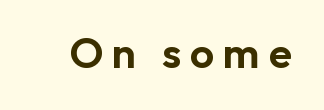
The zone under the glyphs is completely vacant. Look at the tracking — it's clearly loosened, letters drifting apart. What kind of face is this? One without serifs — a sans. The passage shown is typed in a proportional face where columns would drift. The letters stand straight up with perfectly vertical stems.
